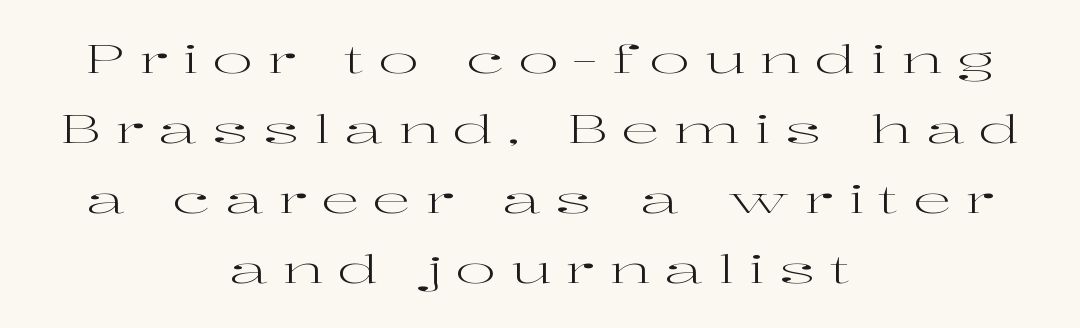
{"serif": "yes", "italic": "no", "bold": "no", "weight": "regular", "width": "wide", "stroke_contrast": "high", "x_height": "medium", "monospaced": "no", "underline": "no", "align": "center", "line_spacing_ratio": 1.84, "letter_spacing": "wide", "letter_spacing_em": 0.38, "glyph_px": 38}
